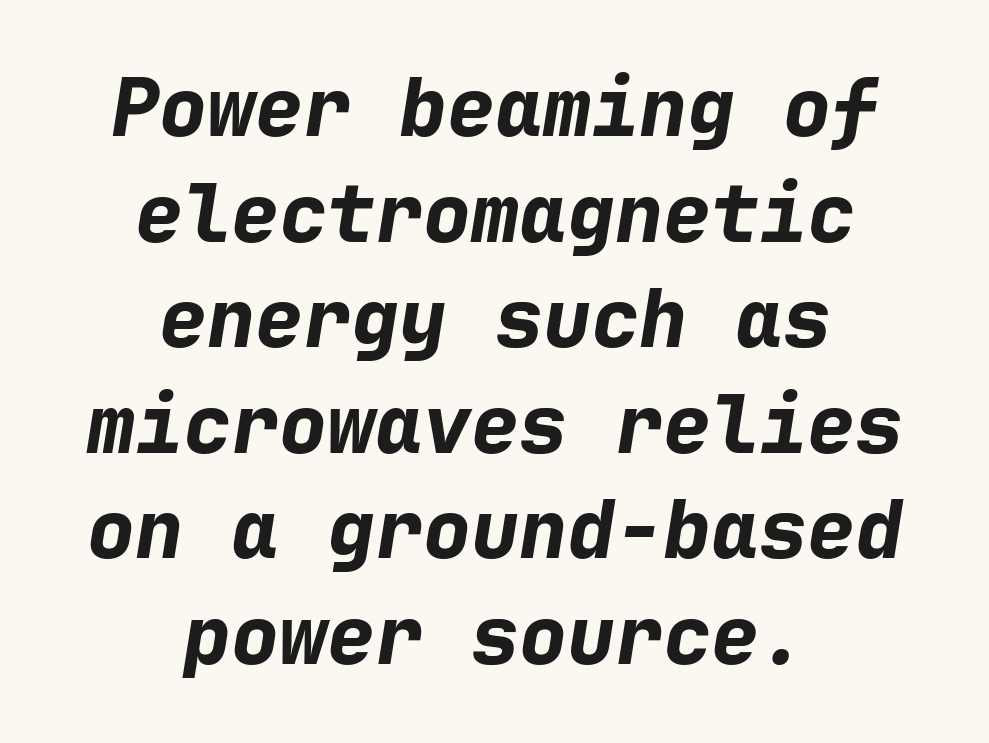
Q: Is the text bold? A: Yes.
Q: Is the text italic (slanted)? A: Yes, it leans right by about 9 degrees.
Q: Is the text underlined? A: No.
Q: How is the paragraph aligned? A: Centered.
Q: Is the spacing between letters normal or unusually wide? A: Normal.
Q: Is the spacing between lines tight, normal or loose? A: Normal.
Q: Width (condensed, normal, or wide)? A: Normal.
Q: Stroke contrast? A: Low.
Q: x-height? A: Medium.
Q: Monospaced? A: Yes.
